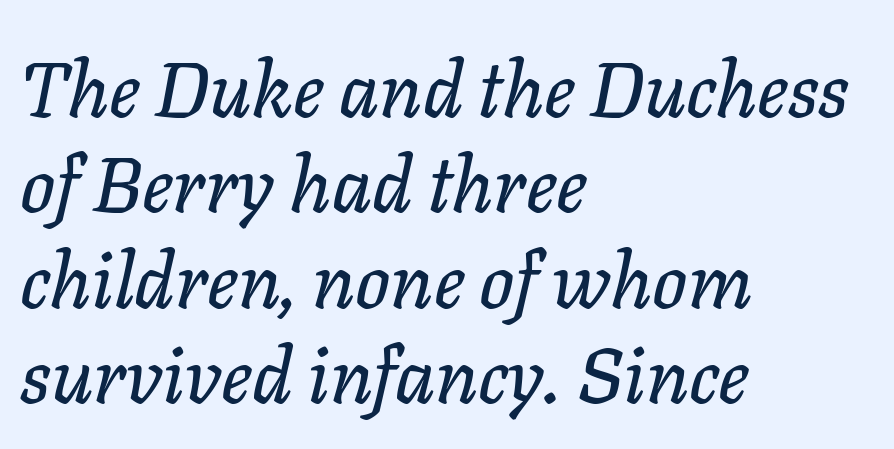
{"italic": "yes", "lean": "right", "slant_degrees": 11, "width": "normal", "stroke_contrast": "low", "x_height": "medium", "monospaced": "no", "underline": "no", "align": "left", "line_spacing_ratio": 1.24, "letter_spacing": "normal", "letter_spacing_em": 0.0, "glyph_px": 77}
